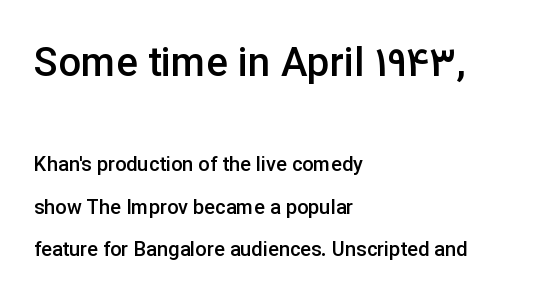
Posture: vertical. The lines in this sample share a left origin and differ only in where they stop. The vertical gap from one line to the next is large. Tracking here is standard; glyphs follow each other at the usual distance.
